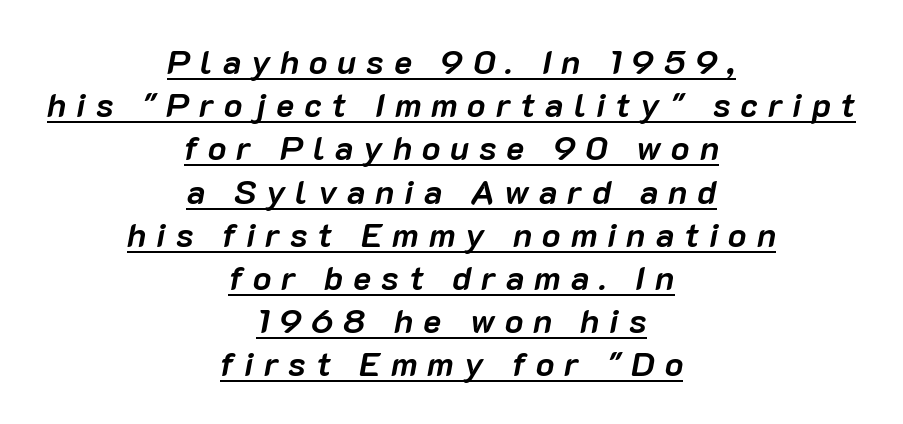
The image shows 34 px semibold type, italic (leaning right); set centered, normal line spacing (1.27x), unusually wide letter spacing (+0.29 em), underlined; low stroke contrast and a medium x-height.
